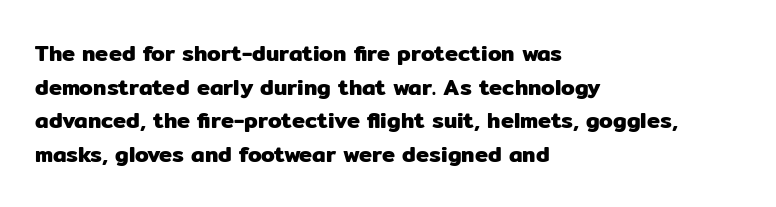
Q: Is the text italic (slanted)? A: No, it is upright.
Q: Is the text underlined? A: No.
Q: How is the paragraph aligned? A: Left-aligned.
Q: Is the spacing between letters normal or unusually wide? A: Normal.
Q: Is the spacing between lines tight, normal or loose? A: Normal.
